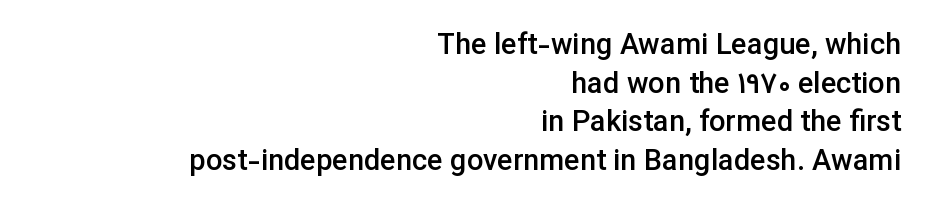
The image shows 29 px semibold sans-serif type, upright; set right-aligned, normal line spacing (1.33x), normal letter spacing, not underlined; low stroke contrast and a medium x-height.
